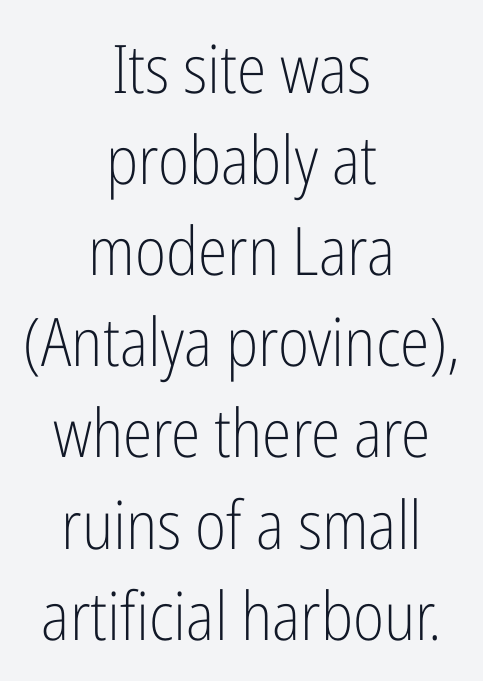
The image shows 67 px light, condensed sans-serif type, upright; set centered, normal line spacing (1.36x), normal letter spacing, not underlined; low stroke contrast and a medium x-height.
